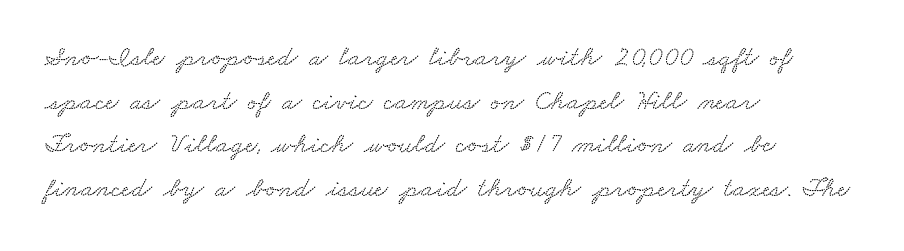
The image shows 28 px wide serif type; set left-aligned, normal line spacing (1.56x), normal letter spacing, not underlined; medium stroke contrast and a small x-height.
